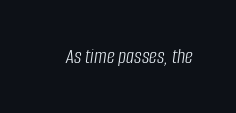
The image shows 22 px text type, italic (leaning right); set normal letter spacing, not underlined.
